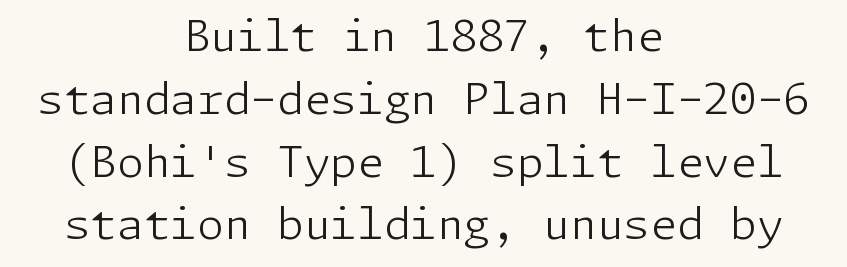
{"serif": "no", "italic": "no", "bold": "no", "weight": "light", "width": "normal", "stroke_contrast": "low", "x_height": "medium", "underline": "no", "align": "center", "line_spacing": "normal", "line_spacing_ratio": 1.46, "letter_spacing": "normal", "letter_spacing_em": 0.0, "glyph_px": 43}
